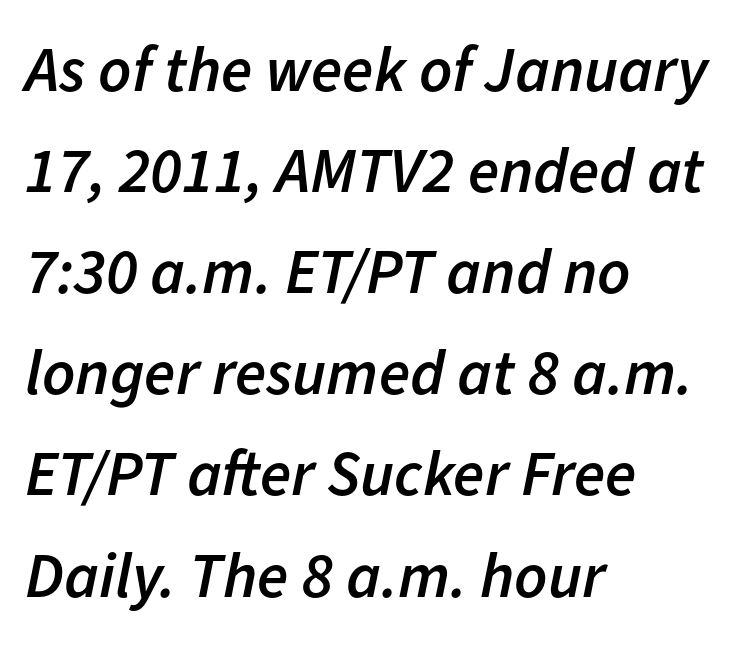
The image shows 64 px semibold type, italic (leaning right); set left-aligned, normal line spacing (1.58x), normal letter spacing, not underlined; low stroke contrast and a medium x-height.
